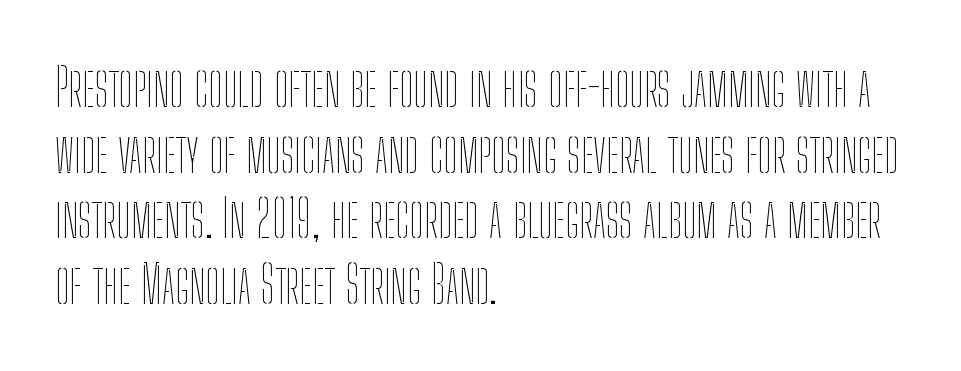
The image shows 52 px thin, condensed type, upright; set left-aligned, normal line spacing (1.26x), normal letter spacing, not underlined; low stroke contrast and a medium x-height.
